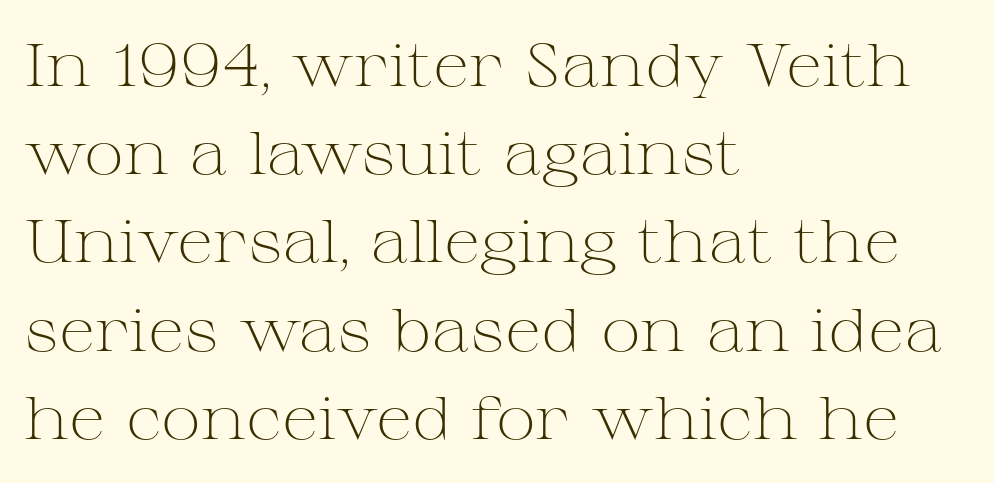
This rendering uses left alignment, leaving the right contour irregular. Vertical strokes here are truly vertical. Type without underlining. Spacing verdict: proportional, widths tailored to each character. The passage shown is typeset with a serif family.
